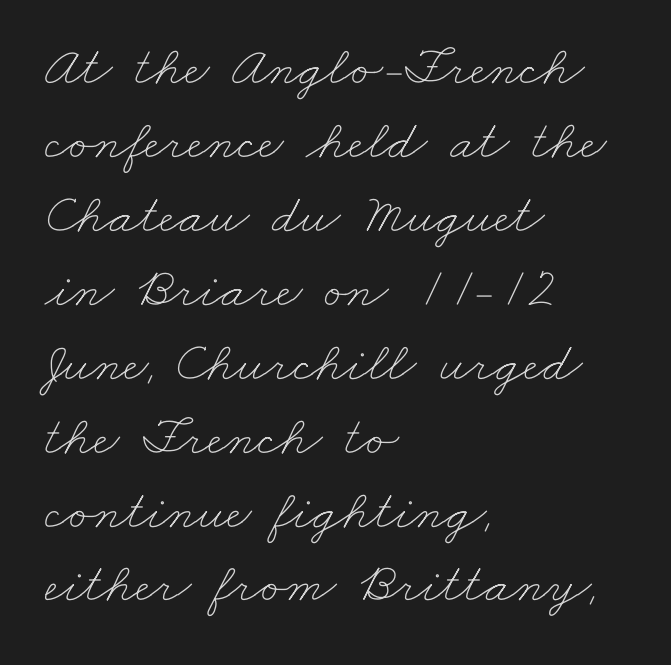
The image shows 56 px thin, wide type; set left-aligned, normal line spacing (1.32x), normal letter spacing, not underlined; low stroke contrast and a small x-height.
